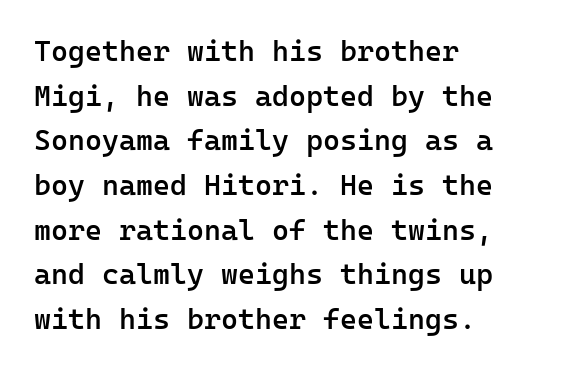
Q: Is the text bold? A: Semi-bold.
Q: Is the text italic (slanted)? A: No, it is upright.
Q: Is the typeface a serif or a sans-serif typeface? A: Sans-serif.
Q: Is the text underlined? A: No.
Q: How is the paragraph aligned? A: Left-aligned.
Q: Is the spacing between letters normal or unusually wide? A: Normal.
Q: Is the spacing between lines tight, normal or loose? A: Normal.
Q: Width (condensed, normal, or wide)? A: Normal.
Q: Stroke contrast? A: Low.
Q: x-height? A: Medium.
Q: Monospaced? A: Yes.
